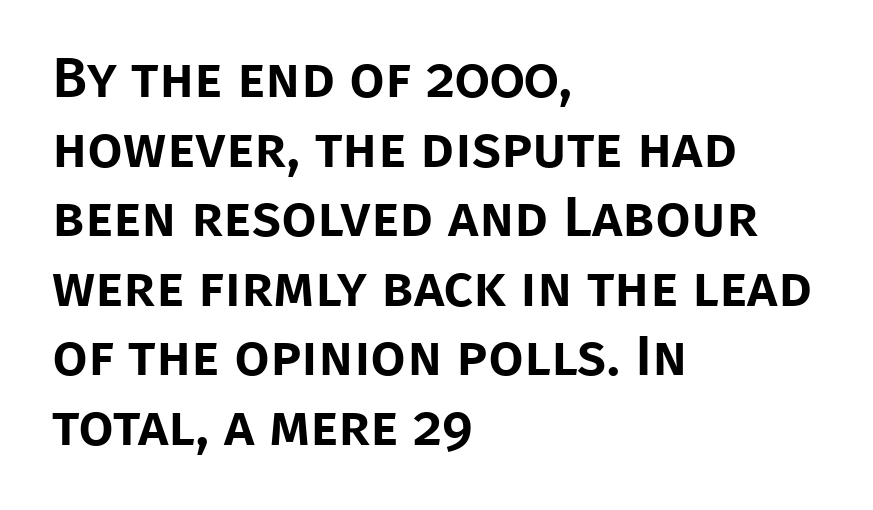
Q: Is the text italic (slanted)? A: No, it is upright.
Q: Is the typeface a serif or a sans-serif typeface? A: Sans-serif.
Q: Is the text underlined? A: No.
Q: How is the paragraph aligned? A: Left-aligned.
Q: Is the spacing between letters normal or unusually wide? A: Normal.
Q: Width (condensed, normal, or wide)? A: Normal.
Q: Stroke contrast? A: Low.
Q: x-height? A: Large.
Q: Monospaced? A: No.
